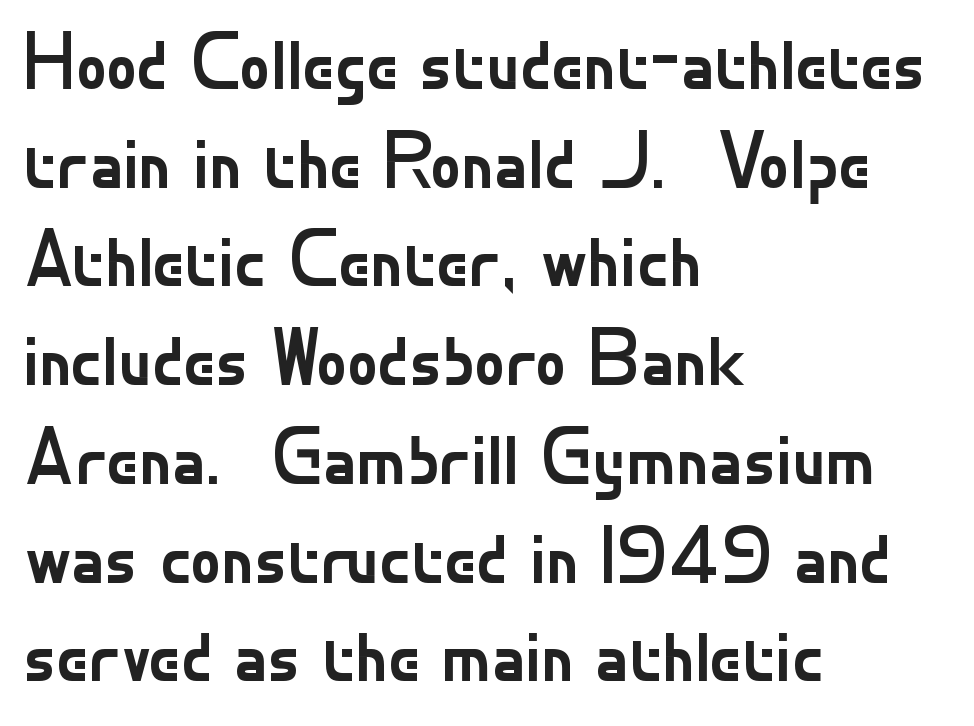
How would I describe the line gaps? Plain and ordinary. Italic: no, the glyphs are upright roman. This rendering uses left alignment, leaving the right contour irregular. I'd call this a sans setting — the letters go barefoot. The words here are not underlined.
